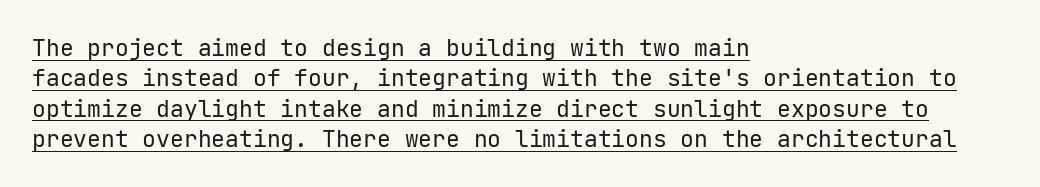
Quick note: interline space is typical. Stroke mass is kept to a normal reading level or below. Words appear dense and cohesive because spacing is normal. The rendering anchors every line to the left-hand side. Posture: upright roman.
